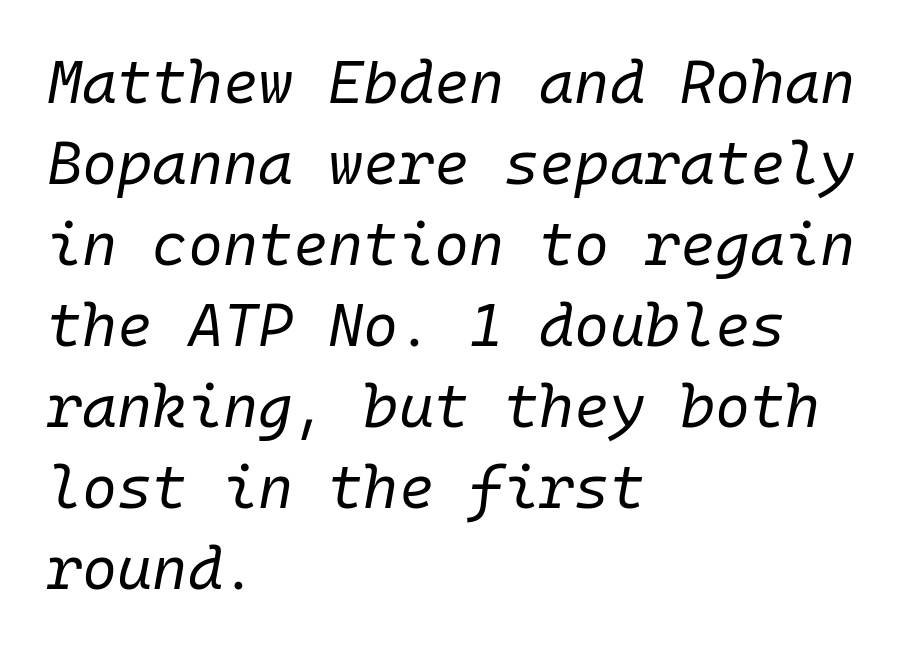
The image shows 60 px regular-weight type, italic (leaning right), monospaced; set left-aligned, normal line spacing (1.35x), normal letter spacing, not underlined; low stroke contrast and a medium x-height.
